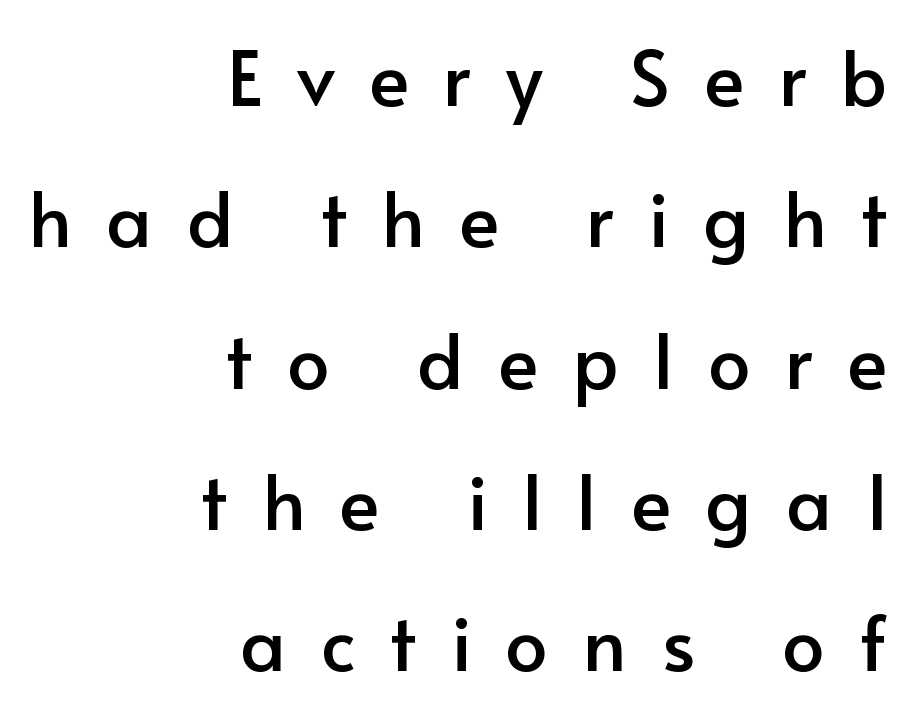
Q: Is the text italic (slanted)? A: No, it is upright.
Q: Is the typeface a serif or a sans-serif typeface? A: Sans-serif.
Q: Is the text underlined? A: No.
Q: How is the paragraph aligned? A: Right-aligned.
Q: Is the spacing between letters normal or unusually wide? A: Unusually wide.
Q: Width (condensed, normal, or wide)? A: Normal.
Q: Stroke contrast? A: Low.
Q: x-height? A: Small.
Q: Monospaced? A: No.
